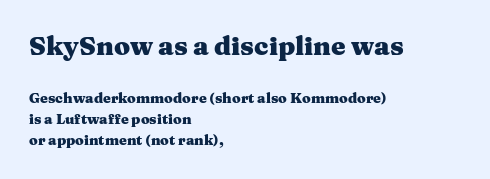
The words here are not underlined. Weight: bold. The rag falls on the right side of this text block. Students, note that the glyphs here touch the page at normal intervals.
